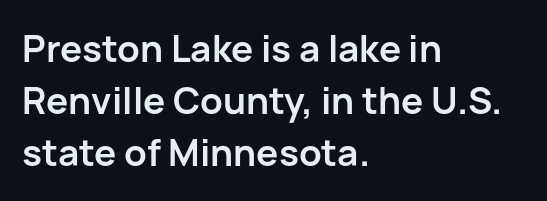
Q: Is the text bold? A: Yes.
Q: Is the text italic (slanted)? A: No, it is upright.
Q: Is the typeface a serif or a sans-serif typeface? A: Sans-serif.
Q: Is the text underlined? A: No.
Q: How is the paragraph aligned? A: Left-aligned.
Q: Is the spacing between letters normal or unusually wide? A: Normal.
Q: Is the spacing between lines tight, normal or loose? A: Normal.
Q: Width (condensed, normal, or wide)? A: Normal.
Q: Stroke contrast? A: Low.
Q: x-height? A: Medium.
Q: Monospaced? A: No.
